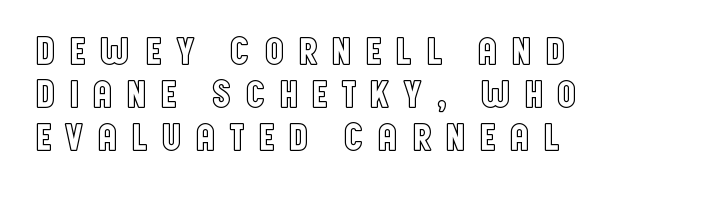
{"italic": "no", "width": "condensed", "x_height": "large", "monospaced": "no", "underline": "no", "align": "left", "line_spacing": "tight", "line_spacing_ratio": 1.08, "letter_spacing": "wide", "letter_spacing_em": 0.31, "glyph_px": 40}
